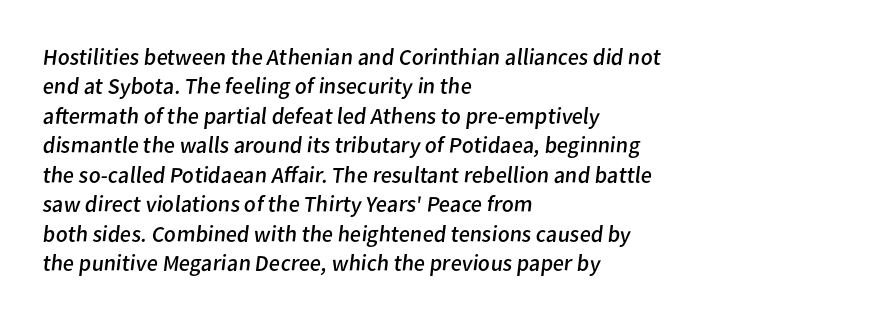
Q: Is the text bold? A: No.
Q: Is the text underlined? A: No.
Q: How is the paragraph aligned? A: Left-aligned.
Q: Is the spacing between letters normal or unusually wide? A: Normal.
Q: Is the spacing between lines tight, normal or loose? A: Normal.
